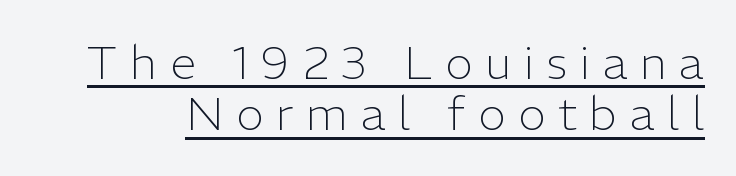
Q: Is the text bold? A: No.
Q: Is the text italic (slanted)? A: No, it is upright.
Q: Is the typeface a serif or a sans-serif typeface? A: Sans-serif.
Q: Is the text underlined? A: Yes.
Q: Is the spacing between letters normal or unusually wide? A: Unusually wide.
Q: Is the spacing between lines tight, normal or loose? A: Tight.
Q: Width (condensed, normal, or wide)? A: Normal.
Q: Stroke contrast? A: Low.
Q: x-height? A: Medium.
Q: Monospaced? A: No.
